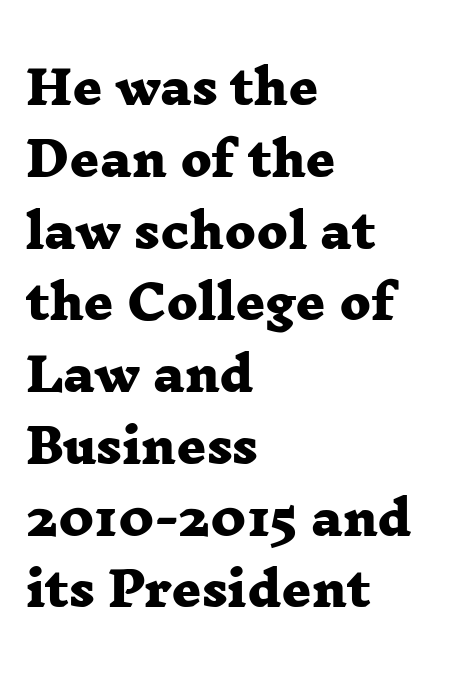
Honestly, the row spacing looks completely unremarkable. Descenders are the only things crossing below the line. Proportional: the letters do not fall into vertical columns. Serif or sans? Serif — the stroke terminals have little feet. The face used here has the dense, thick strokes of a bold.
